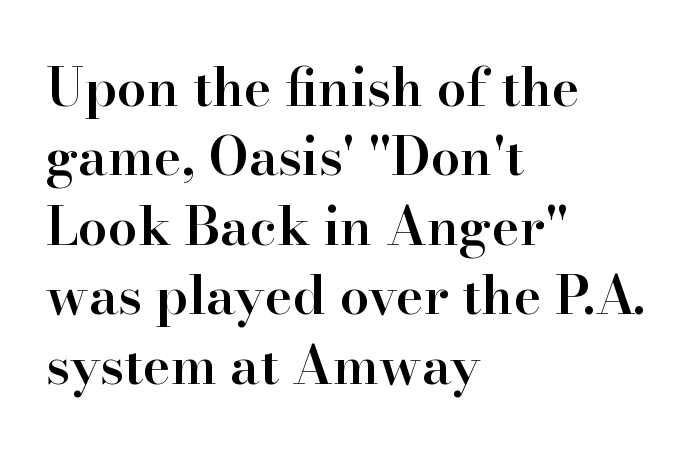
Decoration check: the copy has no underline. Varying glyph widths throughout — classic text-font behaviour. Glyph-to-glyph distance matches everyday printed text. A typesetter would call this leading conventional body-copy spacing. The text was rendered using a seriffed face with decorative stroke endings. The compositor pushed each line to the left boundary.
